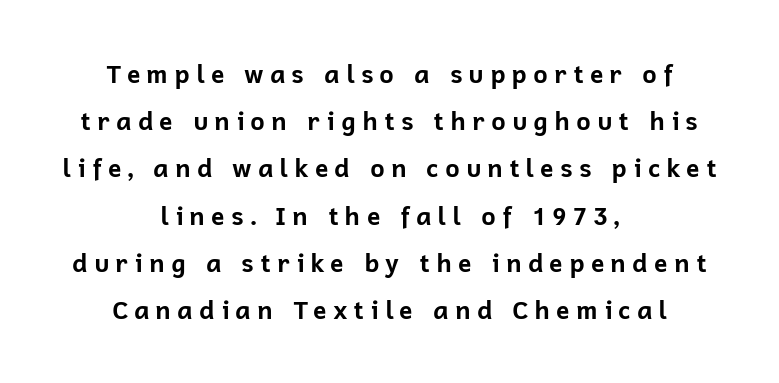
These lines stack symmetrically, like a column narrowing and widening about its center. The rendering uses a bold face; every stroke is thick and dark. This is roman type, the default non-slanted kind. The tracking reads as deliberately expanded to a designer's eye. No word sits above an underline.
